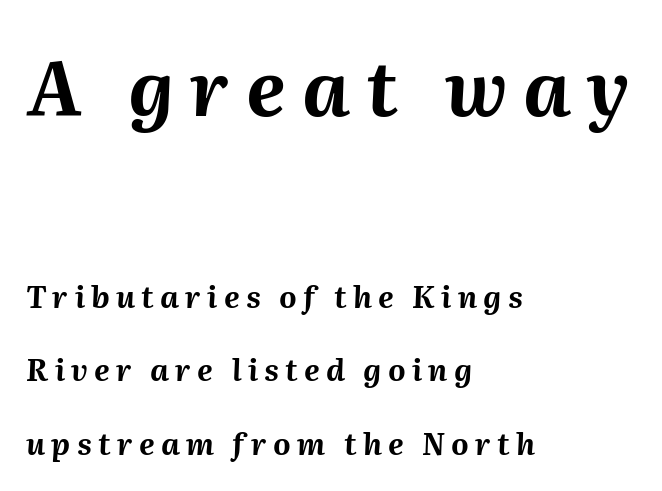
The image shows 76 px bold type, italic (leaning right); set left-aligned, loose line spacing (2.44x), unusually wide letter spacing (+0.21 em), not underlined; the first (top) block is 2.53x larger; medium stroke contrast and a medium x-height.
